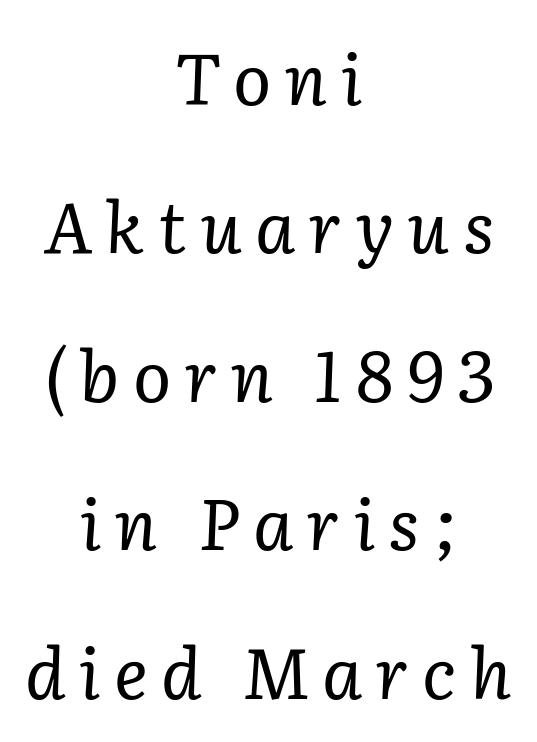
The image shows 71 px regular-weight serif type, italic (leaning right); set centered, loose line spacing (2.09x), not underlined; low stroke contrast and a medium x-height.
